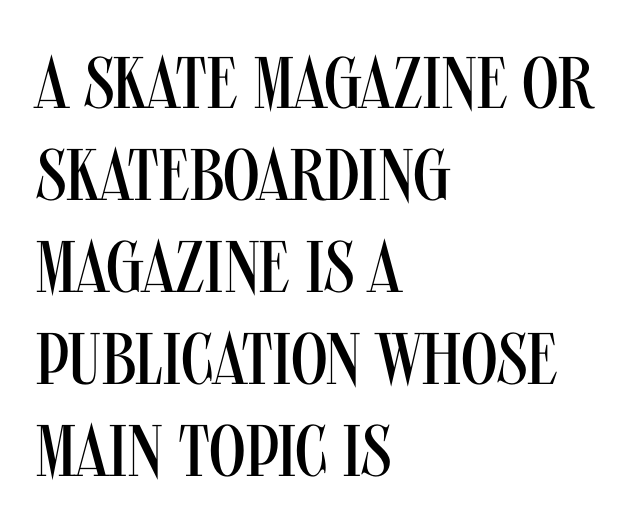
The image shows 73 px regular-weight, condensed sans-serif type, upright; set left-aligned, normal line spacing (1.26x), normal letter spacing, not underlined; medium stroke contrast and a large x-height.
